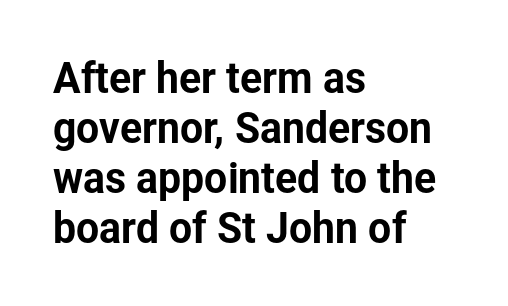
Quick note: underline off. Observe the absence of serifs on each vertical stroke in this sample. Notice how the passage keeps a crisp vertical edge on the left only. If you drew a line through each stem, it would be perfectly vertical. Nothing unusual about the tracking: characters are spaced as the font intends.
